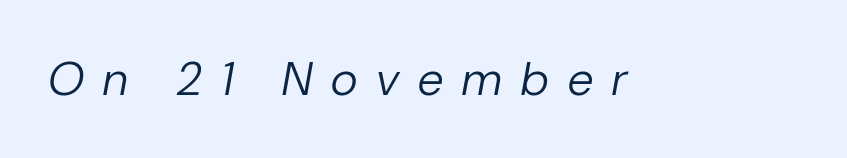
Q: Is the text bold? A: No.
Q: Is the text italic (slanted)? A: Yes, it leans right by about 10 degrees.
Q: Is the text underlined? A: No.
Q: Is the spacing between letters normal or unusually wide? A: Unusually wide.
Q: Width (condensed, normal, or wide)? A: Normal.
Q: Stroke contrast? A: Low.
Q: x-height? A: Medium.
Q: Monospaced? A: No.
